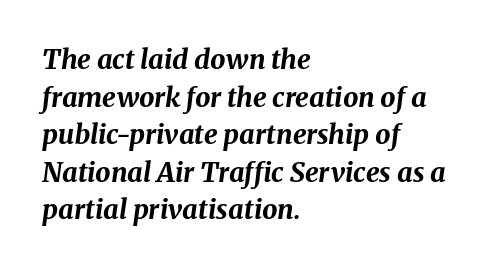
Q: Is the text bold? A: Yes.
Q: Is the text italic (slanted)? A: Yes, it leans right by about 8 degrees.
Q: Is the text underlined? A: No.
Q: How is the paragraph aligned? A: Left-aligned.
Q: Is the spacing between letters normal or unusually wide? A: Normal.
Q: Is the spacing between lines tight, normal or loose? A: Normal.
